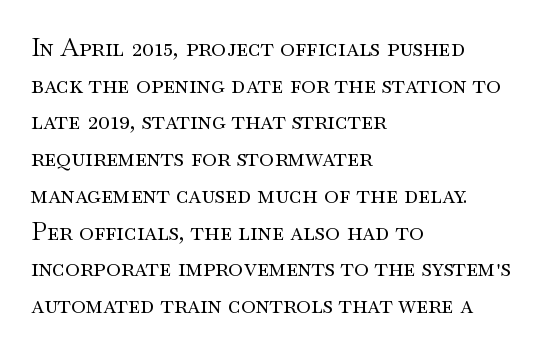
Weight: in the light-to-regular range. In CSS terms this would be text-align: left. The letters stand straight up with perfectly vertical stems. Each new line begins a customary step beneath the previous one. Characters follow at the spacing the type designer built in.
